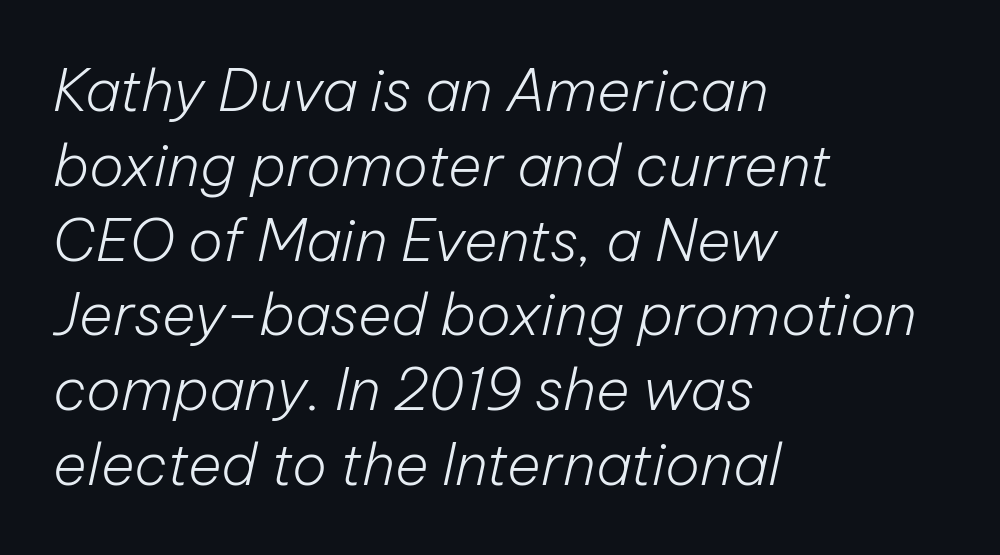
{"italic": "yes", "lean": "right", "slant_degrees": 12, "bold": "no", "weight": "light", "width": "normal", "stroke_contrast": "low", "x_height": "medium", "monospaced": "no", "underline": "no", "align": "left", "line_spacing": "normal", "line_spacing_ratio": 1.29, "letter_spacing": "normal", "letter_spacing_em": 0.0, "glyph_px": 58}
